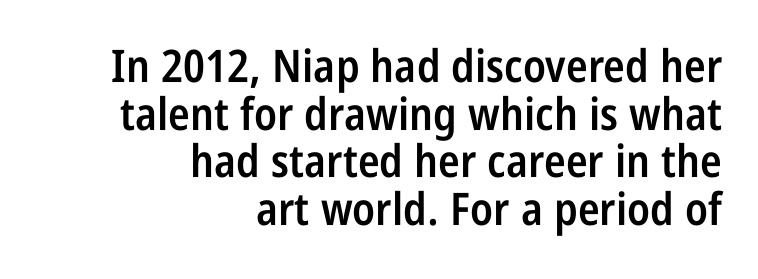
The image shows 45 px semibold, condensed sans-serif type, upright; set right-aligned, tight line spacing (1.06x), normal letter spacing, not underlined; low stroke contrast and a large x-height.
